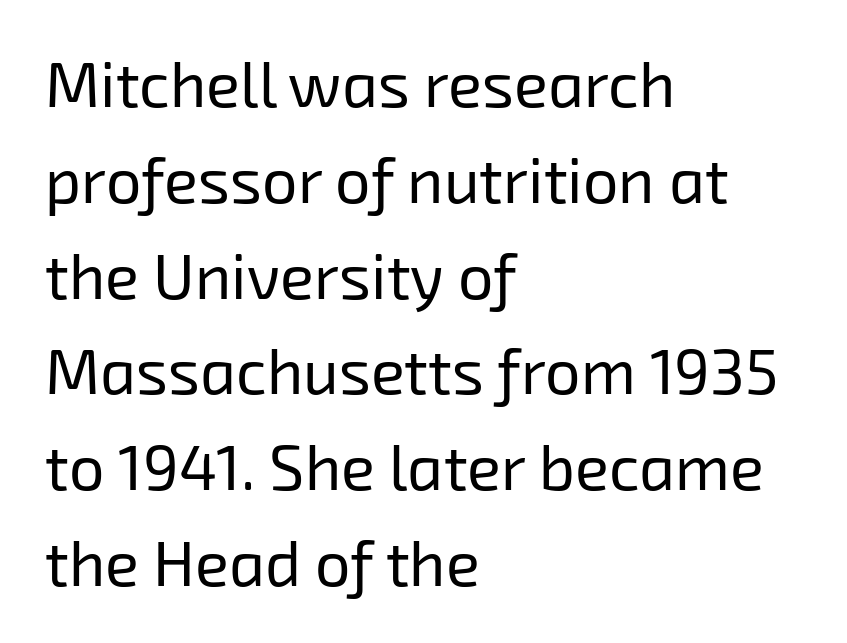
The image shows 63 px regular-weight sans-serif type; set left-aligned, normal line spacing (1.52x), normal letter spacing, not underlined; low stroke contrast and a medium x-height.
